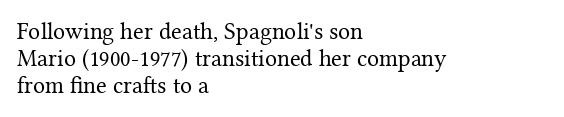
The image shows 24 px text type, upright; set left-aligned, tight line spacing (1.13x), normal letter spacing, not underlined.
